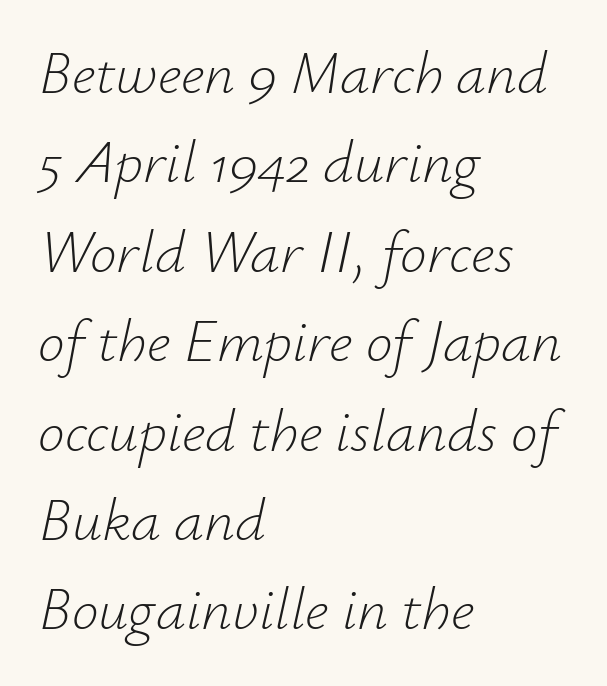
The image shows 60 px light type, italic (leaning right); set left-aligned, normal line spacing (1.49x), normal letter spacing, not underlined; low stroke contrast and a small x-height.
